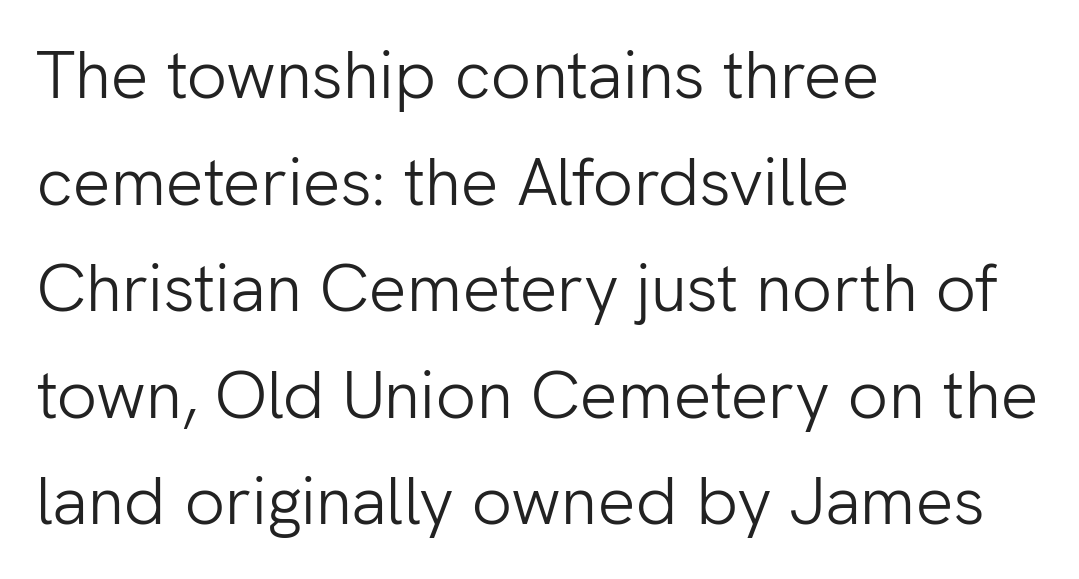
{"serif": "no", "italic": "no", "bold": "no", "weight": "light", "width": "normal", "stroke_contrast": "low", "x_height": "medium", "monospaced": "no", "underline": "no", "align": "left", "line_spacing": "normal", "line_spacing_ratio": 1.59, "letter_spacing": "normal", "letter_spacing_em": 0.0, "glyph_px": 67}
